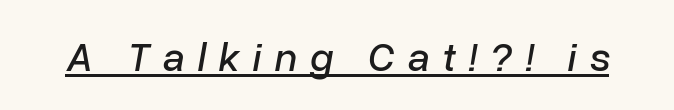
What decoration does the sample have? An underline. Glyph-to-glyph distance is far greater than everyday printed text. A typesetter would call this proportional, since set widths differ per character. This sample uses an oblique cut, with every glyph tilted off the vertical.
